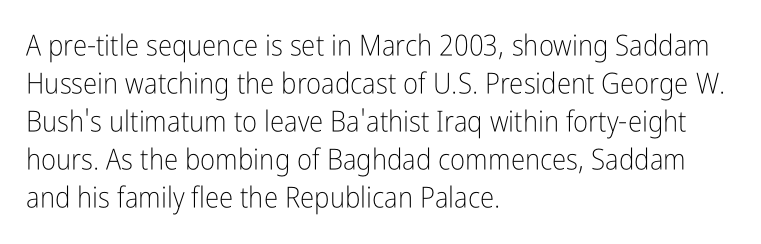
The image shows 29 px light, condensed sans-serif type, upright; set left-aligned, normal line spacing (1.31x), normal letter spacing, not underlined; low stroke contrast and a medium x-height.
